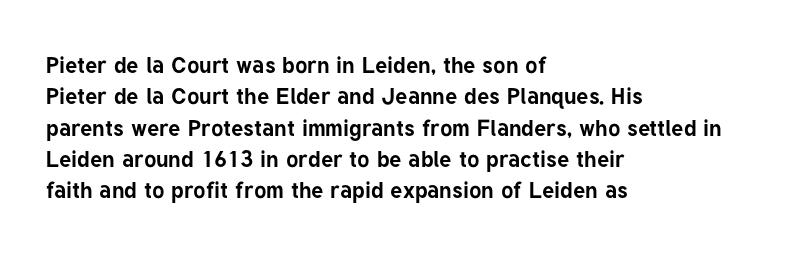
{"italic": "no", "bold": "yes", "underline": "no", "align": "left", "line_spacing": "normal", "line_spacing_ratio": 1.36, "letter_spacing": "normal", "letter_spacing_em": 0.0, "glyph_px": 23}
